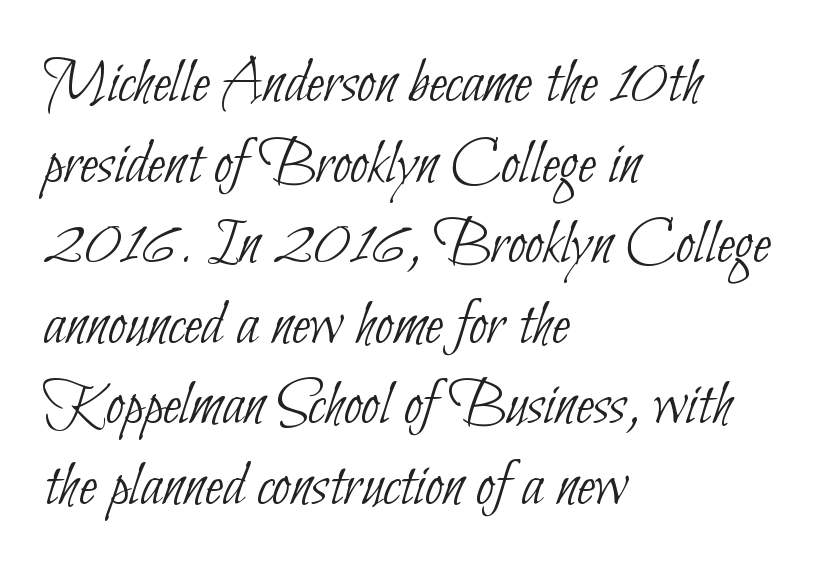
Casual observation: everything's shoved over to the left. Glyph-to-glyph distance matches everyday printed text. Nope, no serifs anywhere on these letters. Think standard paragraph weight, or any step lighter than that. Descenders are the only things crossing below the line. You could not count columns in this text — the font is proportionally spaced.
